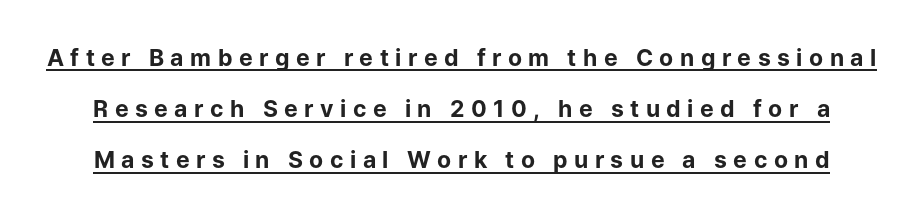
Bold? Absolutely — the strokes are thick and heavy. The glyphs are accompanied by a horizontal stroke just below them. Reading down the column, the eye jumps a long way to each next line. No italicization has been applied; the sample stays upright. Here the glyphs are tracked loosely, breaking word shapes into spaced letters.
